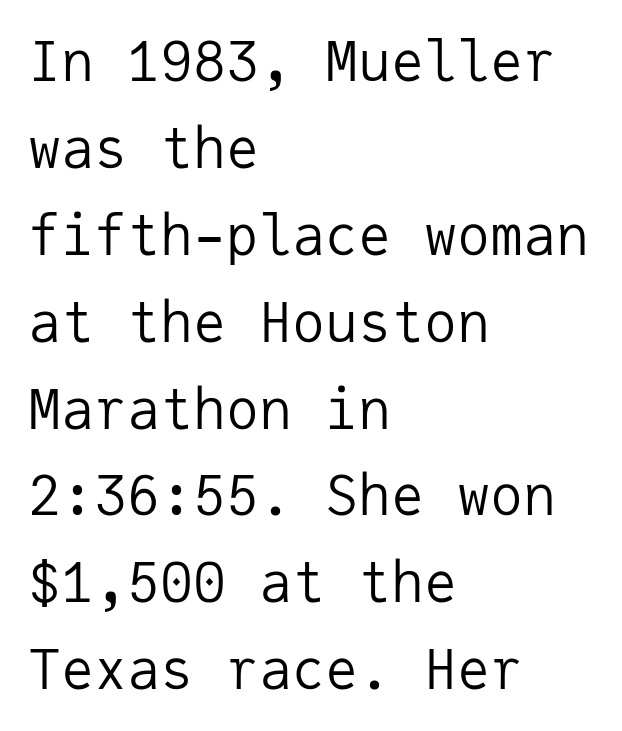
Nope, no serifs anywhere on these letters. Looks like terminal output: every glyph gets an equal slot. The gaps between neighbouring characters are ordinary and unremarkable. Honestly, the row spacing looks completely unremarkable. Visually the block forms a straight wall on the left and a jagged coastline on the right. The characters are drawn with everyday or finer stroke widths.
